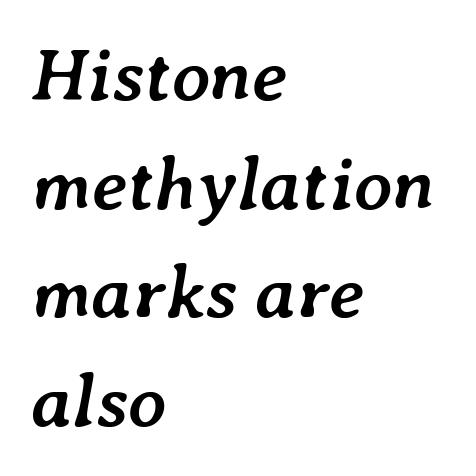
The image shows 75 px semibold type, italic (leaning right); set left-aligned, normal line spacing (1.45x), normal letter spacing, not underlined; low stroke contrast and a medium x-height.
